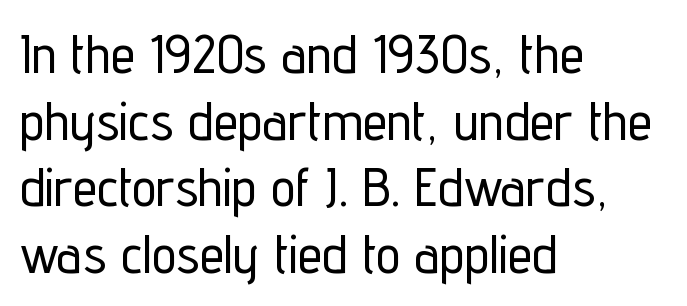
The image shows 55 px condensed sans-serif type, upright; set left-aligned, line spacing 1.21x, normal letter spacing, not underlined; low stroke contrast and a medium x-height.
